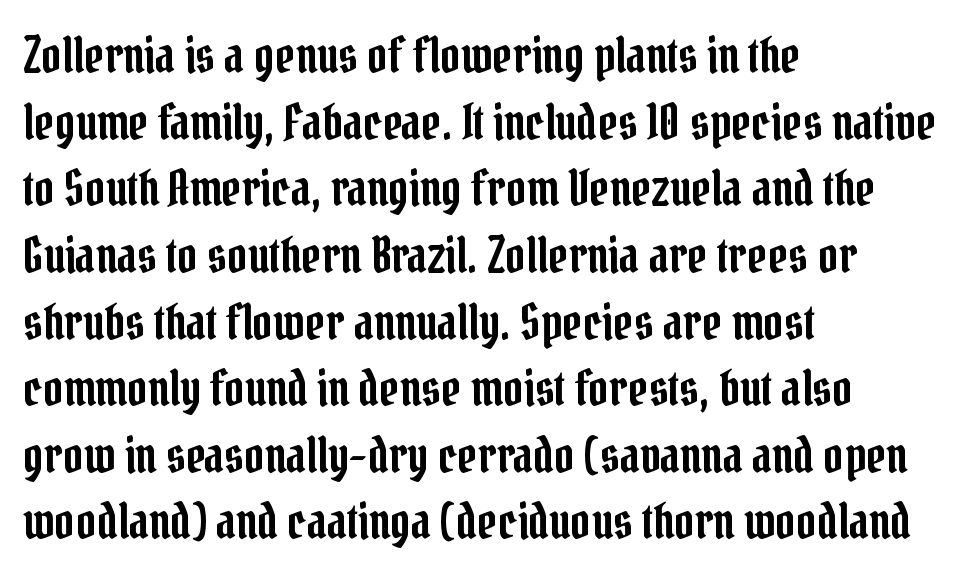
Q: Is the text italic (slanted)? A: No, it is upright.
Q: Is the typeface a serif or a sans-serif typeface? A: Serif.
Q: Is the text underlined? A: No.
Q: How is the paragraph aligned? A: Left-aligned.
Q: Is the spacing between letters normal or unusually wide? A: Normal.
Q: Is the spacing between lines tight, normal or loose? A: Normal.
Q: Width (condensed, normal, or wide)? A: Condensed.
Q: Stroke contrast? A: Low.
Q: x-height? A: Medium.
Q: Monospaced? A: No.
